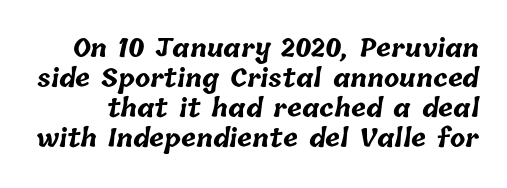
The image shows 25 px bold type; set line spacing 1.2x, normal letter spacing, not underlined.
